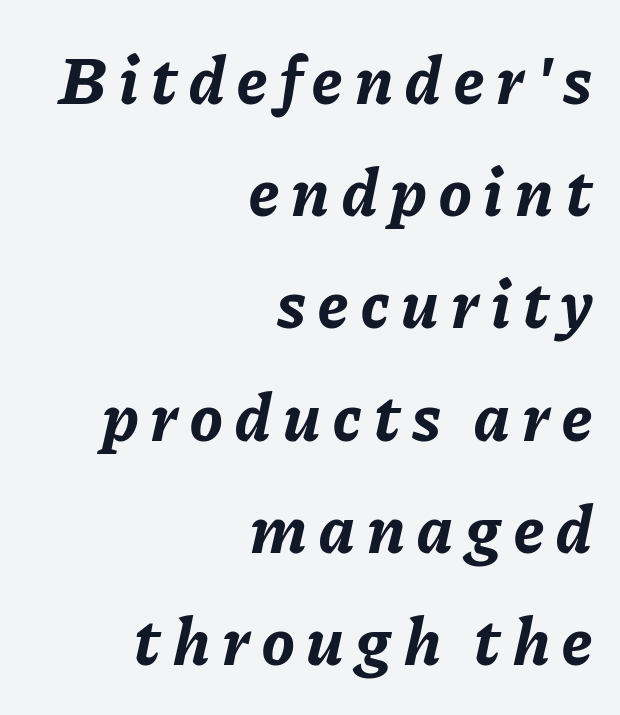
{"italic": "yes", "lean": "right", "slant_degrees": 11, "bold": "yes", "weight": "bold", "width": "normal", "stroke_contrast": "low", "x_height": "medium", "monospaced": "no", "underline": "no", "align": "right", "line_spacing": "normal", "line_spacing_ratio": 1.65, "glyph_px": 68}
